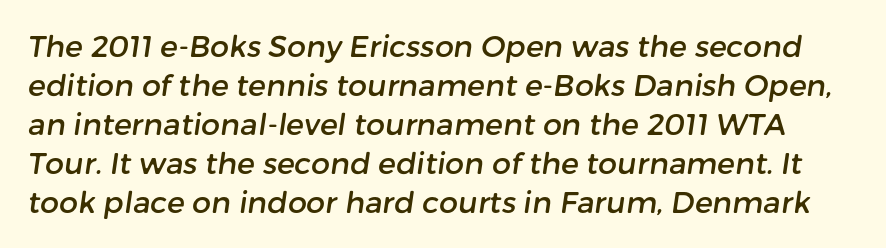
Q: Is the typeface a serif or a sans-serif typeface? A: Sans-serif.
Q: Is the text underlined? A: No.
Q: Is the spacing between letters normal or unusually wide? A: Normal.
Q: Is the spacing between lines tight, normal or loose? A: Normal.
Q: Width (condensed, normal, or wide)? A: Normal.
Q: Stroke contrast? A: Low.
Q: x-height? A: Medium.
Q: Monospaced? A: No.
